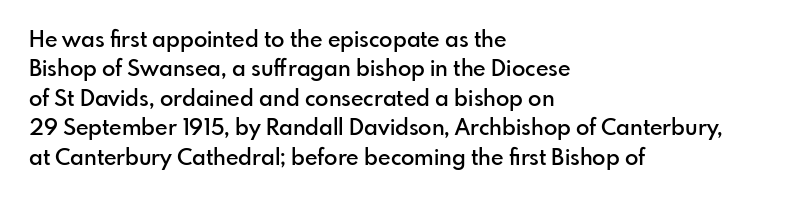
The image shows 22 px text type, upright; set left-aligned, normal line spacing (1.34x), normal letter spacing, not underlined.
